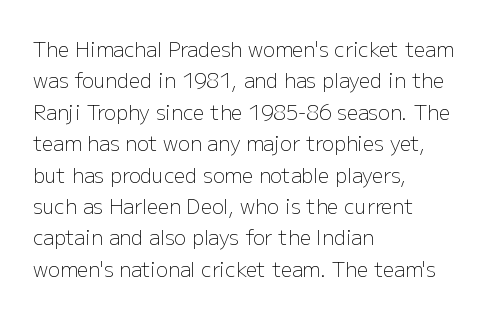
{"italic": "no", "bold": "no", "underline": "no", "align": "left", "line_spacing": "normal", "line_spacing_ratio": 1.57, "letter_spacing": "normal", "letter_spacing_em": 0.0, "glyph_px": 20}
